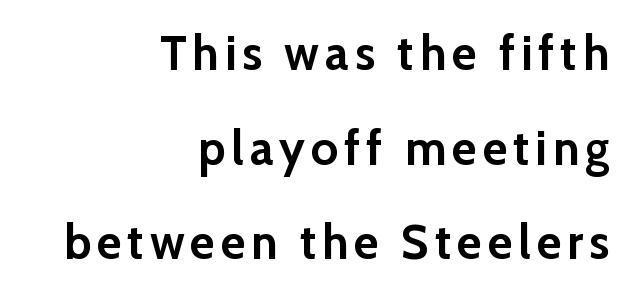
{"serif": "no", "italic": "no", "bold": "yes", "weight": "semibold", "width": "normal", "stroke_contrast": "low", "x_height": "medium", "monospaced": "no", "underline": "no", "align": "right", "line_spacing": "loose", "line_spacing_ratio": 1.97, "glyph_px": 48}
